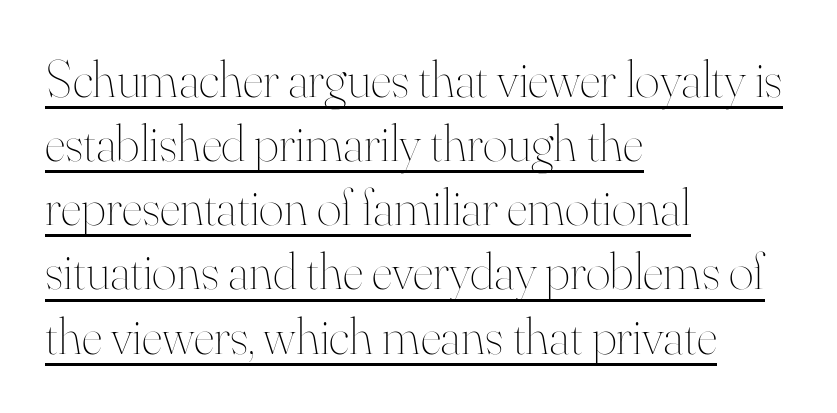
Q: Is the text bold? A: No.
Q: Is the text italic (slanted)? A: No, it is upright.
Q: Is the text underlined? A: Yes.
Q: How is the paragraph aligned? A: Left-aligned.
Q: Is the spacing between letters normal or unusually wide? A: Normal.
Q: Width (condensed, normal, or wide)? A: Normal.
Q: Stroke contrast? A: High.
Q: x-height? A: Small.
Q: Monospaced? A: No.
